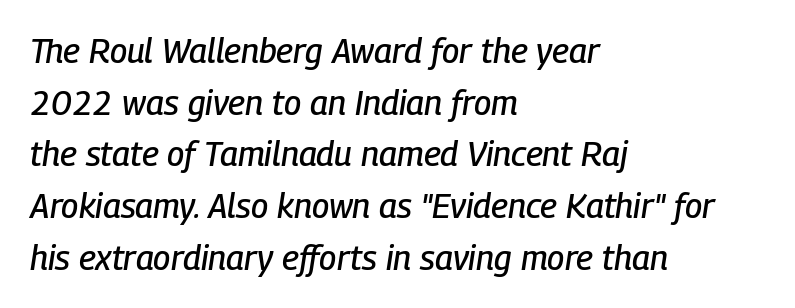
Q: Is the text italic (slanted)? A: Yes, it leans right by about 9 degrees.
Q: Is the text underlined? A: No.
Q: How is the paragraph aligned? A: Left-aligned.
Q: Is the spacing between letters normal or unusually wide? A: Normal.
Q: Is the spacing between lines tight, normal or loose? A: Normal.
Q: Width (condensed, normal, or wide)? A: Condensed.
Q: Stroke contrast? A: Low.
Q: x-height? A: Medium.
Q: Monospaced? A: No.
